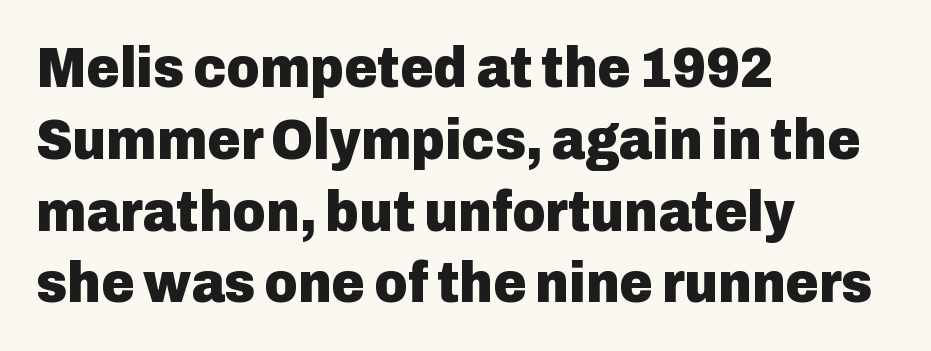
The image shows 57 px heavy sans-serif type, upright; set left-aligned, normal line spacing (1.26x), normal letter spacing, not underlined; low stroke contrast and a medium x-height.
